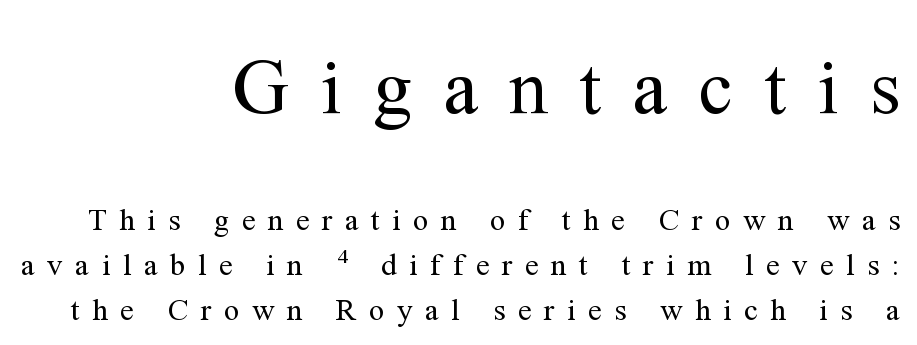
Spacing verdict: proportional, widths tailored to each character. Short note: letters widely spaced. Check where the strokes stop: tiny serifs finish them off. Horizontal alignment here is rightward, an uncommon choice for prose.
